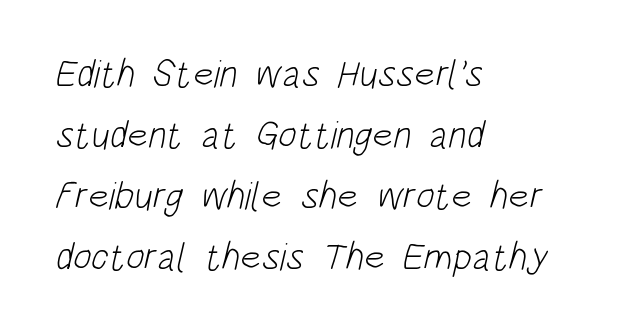
Proportional: the letters do not fall into vertical columns. The typesetting does not lean heavy: it is not bold. Beneath every word, the page is bare. Words appear dense and cohesive because spacing is normal. Normally led — the rows are evenly, conventionally spaced. Notice how the passage keeps a crisp vertical edge on the left only.
